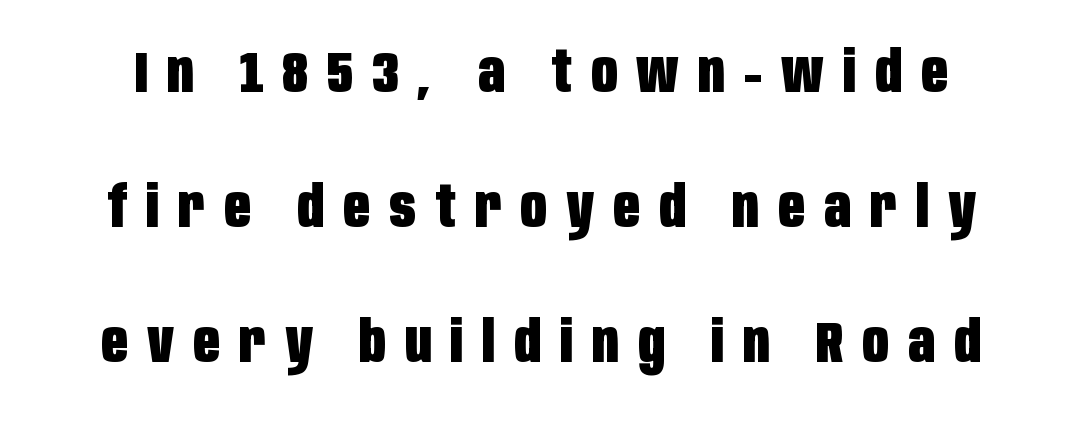
The image shows 58 px heavy, condensed sans-serif type, upright; set loose line spacing (2.33x), unusually wide letter spacing (+0.33 em), not underlined; low stroke contrast and a large x-height.
